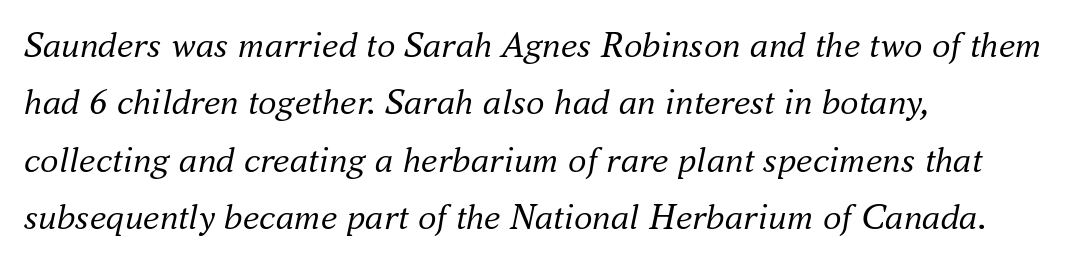
The image shows 37 px regular-weight serif type, italic (leaning right); set left-aligned, normal line spacing (1.55x), normal letter spacing, not underlined; medium stroke contrast and a small x-height.
